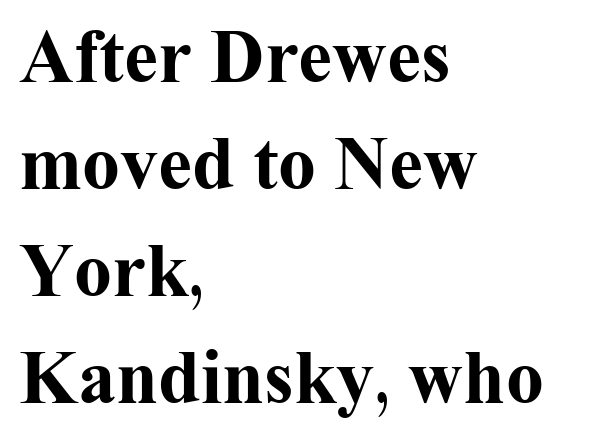
Regarding serifs, this sample has them. Is this a fixed-width face? No — the glyphs have proportional, varying widths. Each line starts at the same left margin while the right side varies. Letters rest on an invisible, unmarked baseline. The type sits square on the baseline with zero lean. I'd describe the lettering as bold — thick and assertive.
